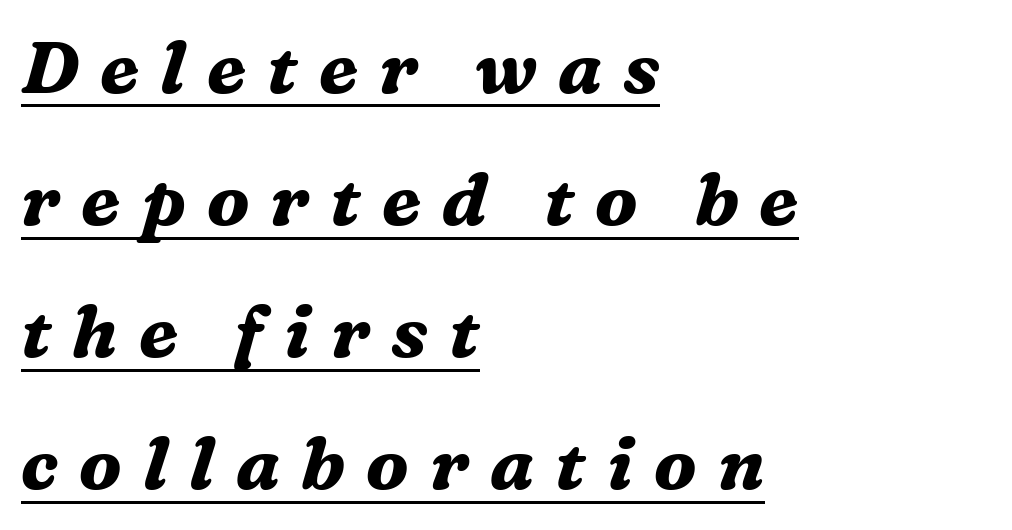
{"serif": "yes", "italic": "yes", "lean": "right", "slant_degrees": 16, "bold": "yes", "weight": "bold", "width": "normal", "stroke_contrast": "medium", "x_height": "medium", "monospaced": "no", "underline": "yes", "align": "left", "line_spacing_ratio": 1.81, "letter_spacing": "wide", "letter_spacing_em": 0.29, "glyph_px": 73}
